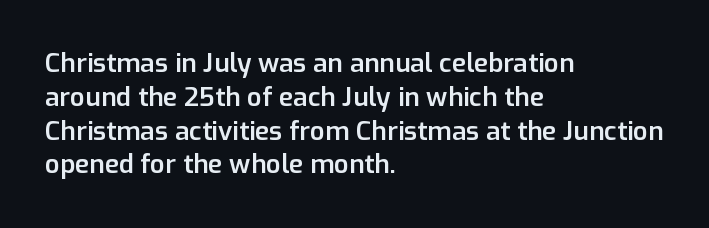
{"italic": "no", "bold": "semi", "underline": "no", "align": "left", "line_spacing": "normal", "line_spacing_ratio": 1.3, "letter_spacing": "normal", "letter_spacing_em": 0.0, "glyph_px": 26}
